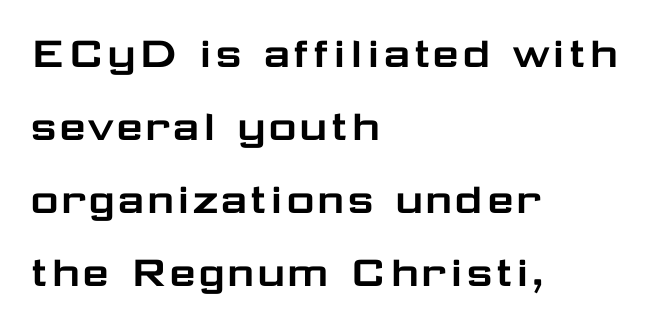
Teacher's note: observe the even left margin — that is flush-left alignment. The tracking reads as untouched default to a designer's eye. In terms of letterform style, serifs are entirely absent. In terms of leading, this rendering sits right in the middle. Here the designer chose a conventional face with non-uniform glyph widths. A bare baseline throughout the passage.
